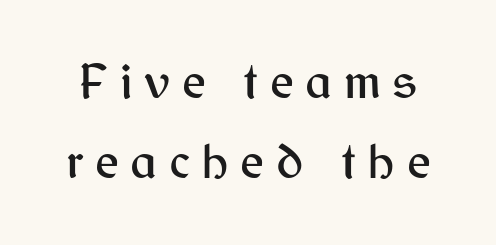
Q: Is the text italic (slanted)? A: No, it is upright.
Q: Is the typeface a serif or a sans-serif typeface? A: Sans-serif.
Q: Is the text underlined? A: No.
Q: Is the spacing between letters normal or unusually wide? A: Unusually wide.
Q: Is the spacing between lines tight, normal or loose? A: Normal.
Q: Width (condensed, normal, or wide)? A: Normal.
Q: Stroke contrast? A: Medium.
Q: x-height? A: Medium.
Q: Monospaced? A: No.
